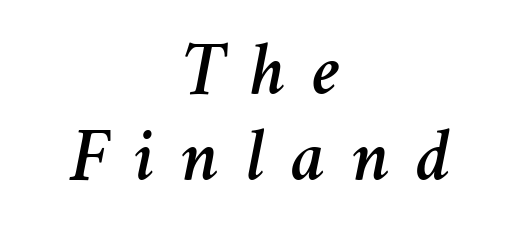
{"italic": "yes", "lean": "right", "slant_degrees": 11, "width": "normal", "stroke_contrast": "medium", "x_height": "medium", "monospaced": "no", "underline": "no", "align": "center", "line_spacing": "tight", "line_spacing_ratio": 1.13, "letter_spacing": "wide", "letter_spacing_em": 0.34, "glyph_px": 76}
